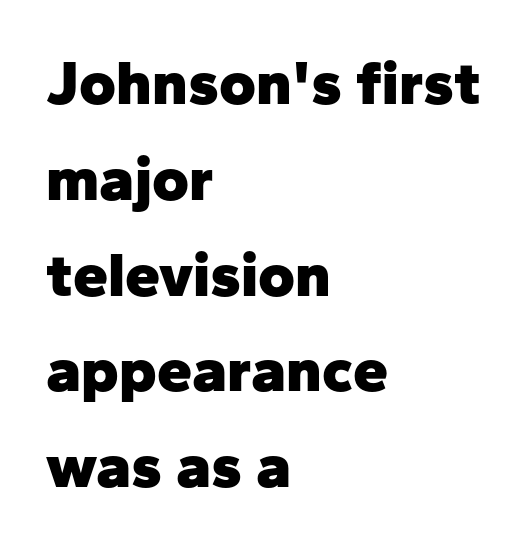
{"serif": "no", "italic": "no", "bold": "yes", "weight": "heavy", "width": "normal", "stroke_contrast": "low", "x_height": "medium", "monospaced": "no", "underline": "no", "align": "left", "line_spacing": "normal", "line_spacing_ratio": 1.52, "letter_spacing": "normal", "letter_spacing_em": 0.0, "glyph_px": 63}
